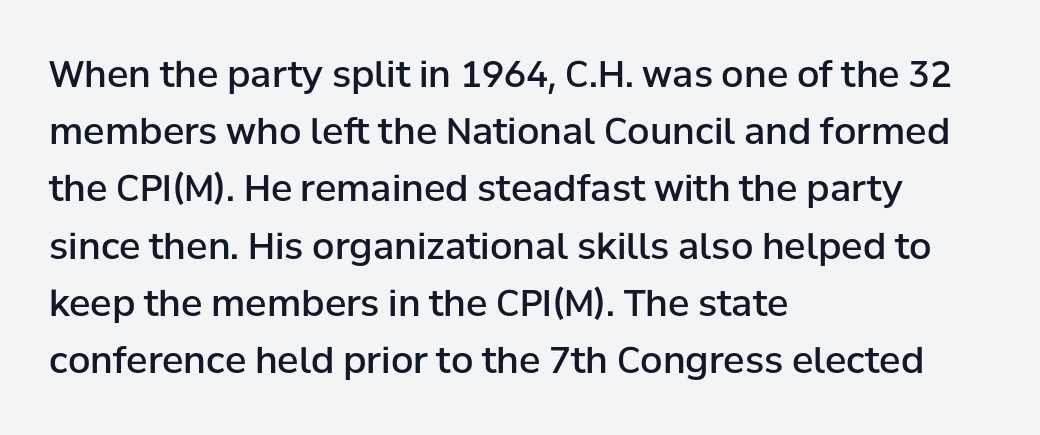
Q: Is the text bold? A: Semi-bold.
Q: Is the text italic (slanted)? A: No, it is upright.
Q: Is the typeface a serif or a sans-serif typeface? A: Sans-serif.
Q: Is the text underlined? A: No.
Q: How is the paragraph aligned? A: Left-aligned.
Q: Is the spacing between letters normal or unusually wide? A: Normal.
Q: Is the spacing between lines tight, normal or loose? A: Normal.
Q: Width (condensed, normal, or wide)? A: Normal.
Q: Stroke contrast? A: Low.
Q: x-height? A: Medium.
Q: Monospaced? A: No.
